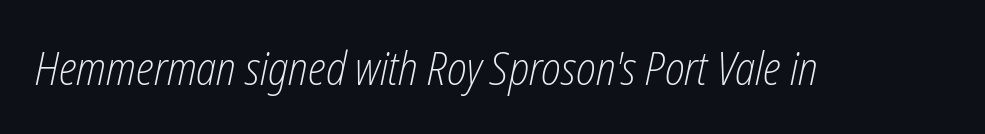
The image shows 46 px light, condensed type, italic (leaning right); set normal letter spacing, not underlined; low stroke contrast and a medium x-height.
